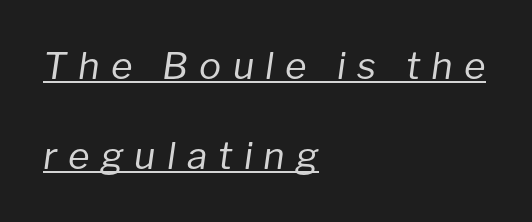
{"italic": "yes", "lean": "right", "slant_degrees": 8, "bold": "no", "weight": "regular", "width": "normal", "stroke_contrast": "low", "x_height": "medium", "monospaced": "no", "underline": "yes", "align": "left", "line_spacing": "loose", "line_spacing_ratio": 2.43, "letter_spacing": "wide", "letter_spacing_em": 0.3, "glyph_px": 37}
